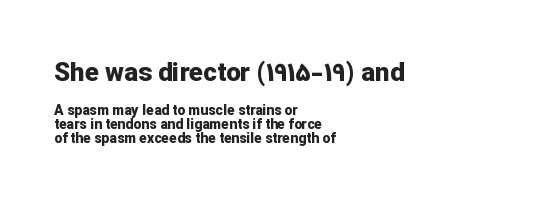
The image shows 26 px bold type, upright; set left-aligned, tight line spacing (0.98x), normal letter spacing, not underlined; the first (top) block is 1.86x larger.
